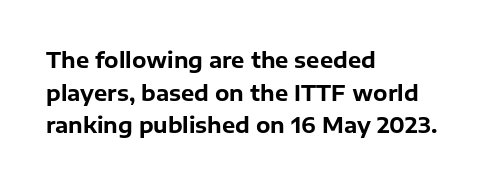
The image shows 21 px bold type, upright; set left-aligned, normal line spacing (1.55x), normal letter spacing, not underlined.
